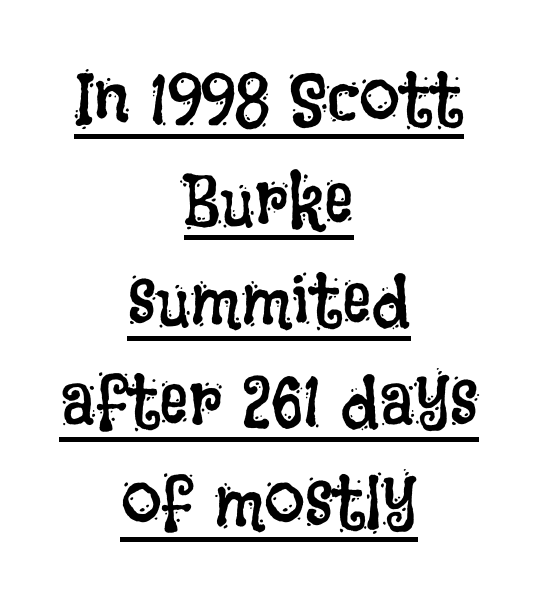
{"italic": "no", "bold": "no", "weight": "regular", "width": "condensed", "stroke_contrast": "low", "x_height": "large", "monospaced": "no", "underline": "yes", "align": "center", "line_spacing": "normal", "line_spacing_ratio": 1.38, "letter_spacing": "normal", "letter_spacing_em": 0.0, "glyph_px": 73}
